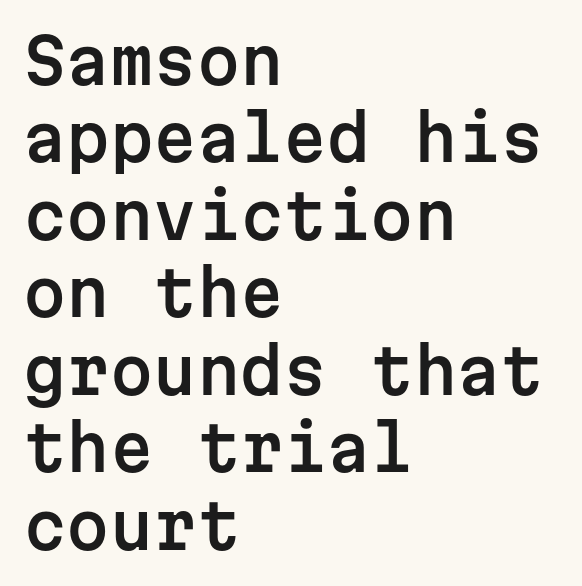
Q: Is the text italic (slanted)? A: No, it is upright.
Q: Is the typeface a serif or a sans-serif typeface? A: Sans-serif.
Q: Is the text underlined? A: No.
Q: How is the paragraph aligned? A: Left-aligned.
Q: Is the spacing between letters normal or unusually wide? A: Normal.
Q: Is the spacing between lines tight, normal or loose? A: Normal.
Q: Width (condensed, normal, or wide)? A: Normal.
Q: Stroke contrast? A: Low.
Q: x-height? A: Medium.
Q: Monospaced? A: Yes.
